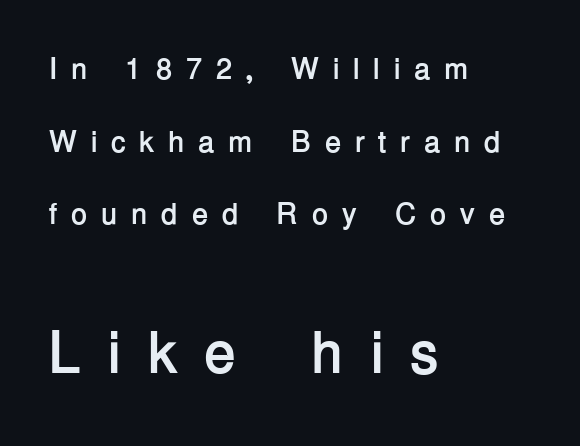
The passage shown stacks its lines with a broad gap. This rendering features lettering with no underline. The face used here appears at its bigger size in the lower chunk. Designer's note — italics off, roman on.
